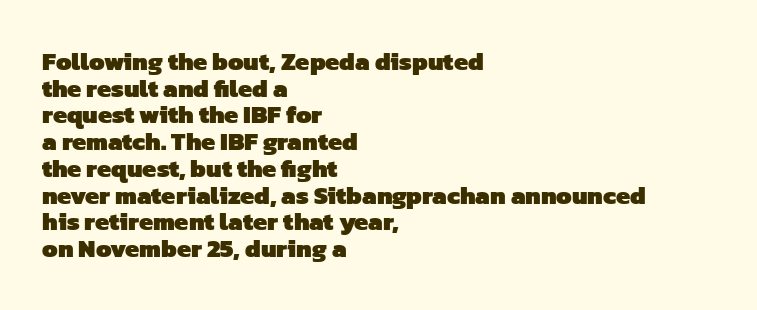
The image shows 25 px bold type; set left-aligned, tight line spacing (1.07x), normal letter spacing, not underlined.
